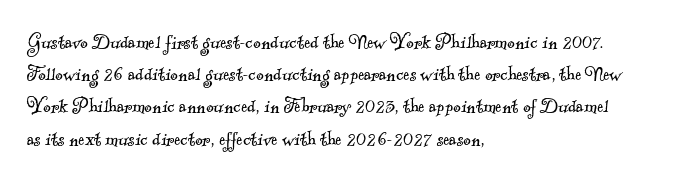
{"bold": "no", "underline": "no", "align": "left", "line_spacing": "normal", "line_spacing_ratio": 1.4, "letter_spacing": "normal", "letter_spacing_em": 0.0, "glyph_px": 23}
